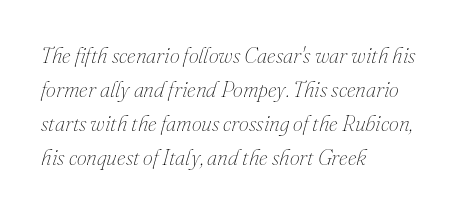
Q: Is the text bold? A: No.
Q: Is the text italic (slanted)? A: Yes, it leans right by about 16 degrees.
Q: Is the text underlined? A: No.
Q: How is the paragraph aligned? A: Left-aligned.
Q: Is the spacing between letters normal or unusually wide? A: Normal.
Q: Is the spacing between lines tight, normal or loose? A: Normal.
